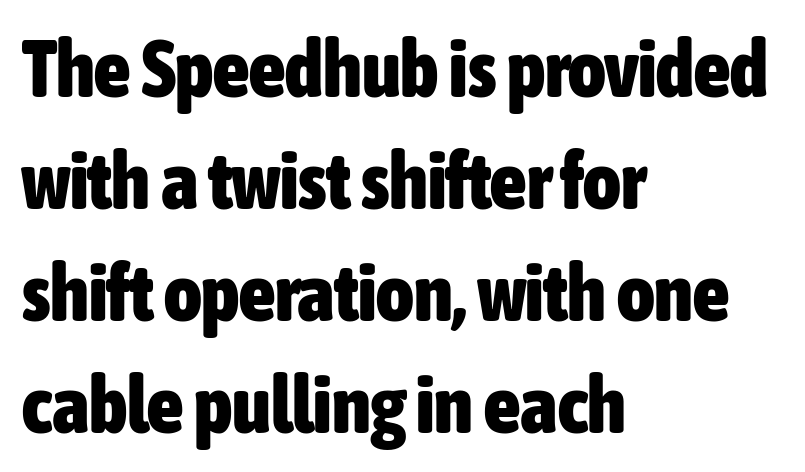
{"serif": "no", "italic": "no", "bold": "yes", "weight": "heavy", "width": "condensed", "stroke_contrast": "low", "x_height": "medium", "monospaced": "no", "underline": "no", "align": "left", "line_spacing": "normal", "line_spacing_ratio": 1.4, "letter_spacing": "normal", "letter_spacing_em": 0.0, "glyph_px": 80}
